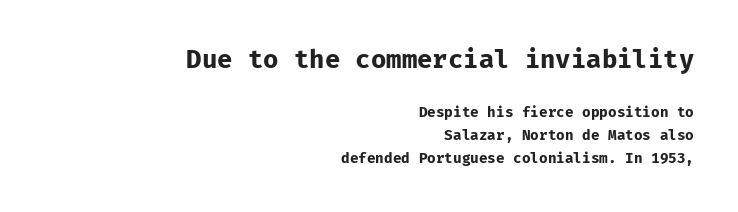
The image shows 25 px bold type, upright; set right-aligned, normal line spacing (1.62x), normal letter spacing, not underlined; the first (top) block is 1.79x larger.
